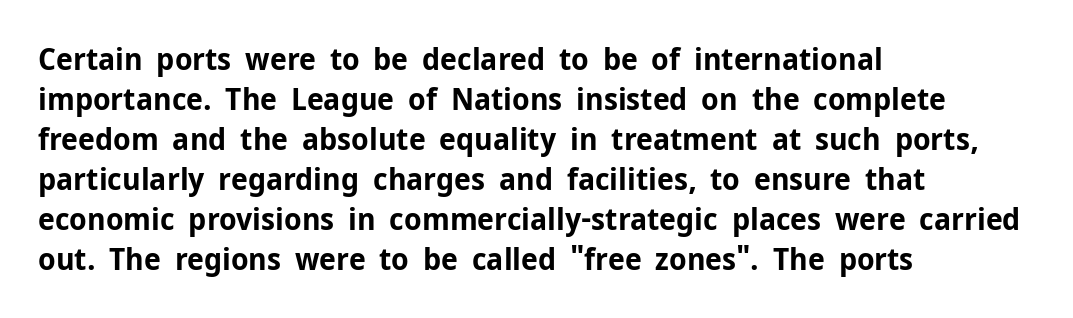
The image shows 31 px bold sans-serif type, upright; set left-aligned, normal line spacing (1.29x), normal letter spacing, not underlined; low stroke contrast and a medium x-height.
